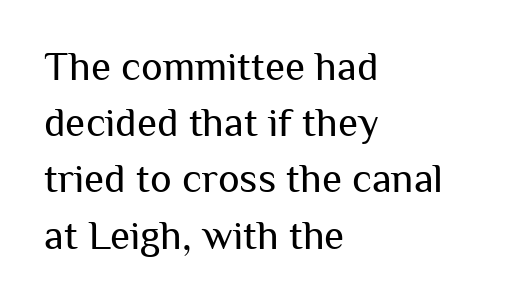
Do the letters lean? They stand straight. Teacher's note: observe the even left margin — that is flush-left alignment. Regarding leading, the lines here are spaced in the standard way. The tracking reads as untouched default to a designer's eye.
